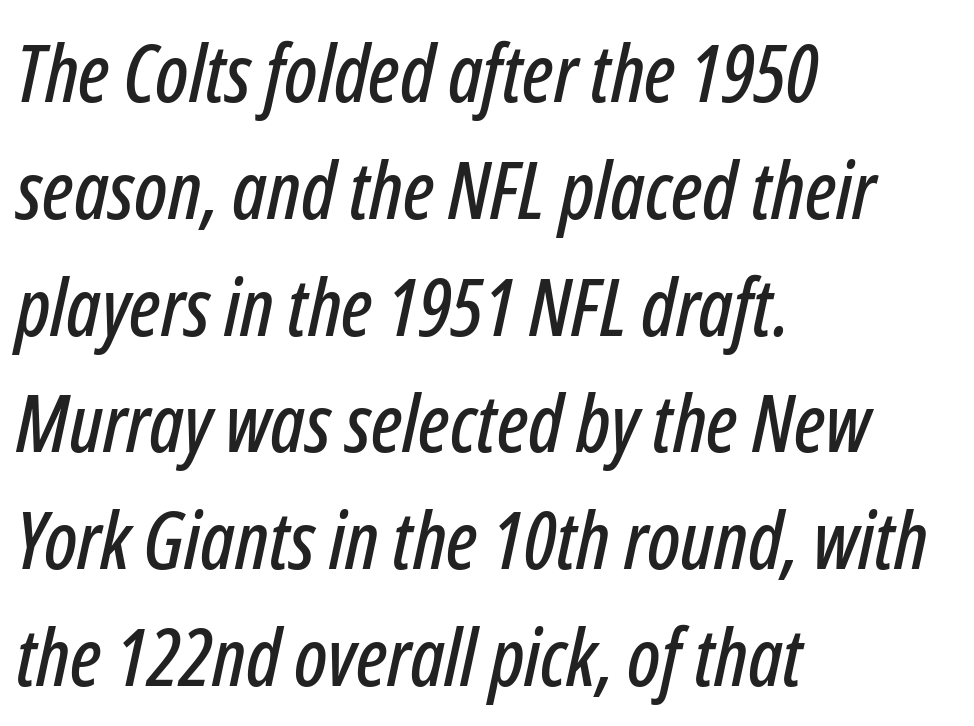
The space between consecutive lines is moderate. The rendering uses natural spacing where letterforms have individual widths. The words here are not underlined. Designer's note — italics engaged. Caption: multi-line text, flush left, ragged right.
